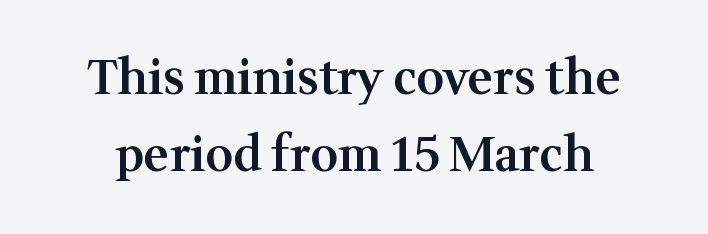
Q: Is the text bold? A: Semi-bold.
Q: Is the text italic (slanted)? A: No, it is upright.
Q: Is the typeface a serif or a sans-serif typeface? A: Serif.
Q: Is the text underlined? A: No.
Q: Is the spacing between letters normal or unusually wide? A: Normal.
Q: Is the spacing between lines tight, normal or loose? A: Normal.
Q: Width (condensed, normal, or wide)? A: Normal.
Q: Stroke contrast? A: Medium.
Q: x-height? A: Medium.
Q: Monospaced? A: No.
